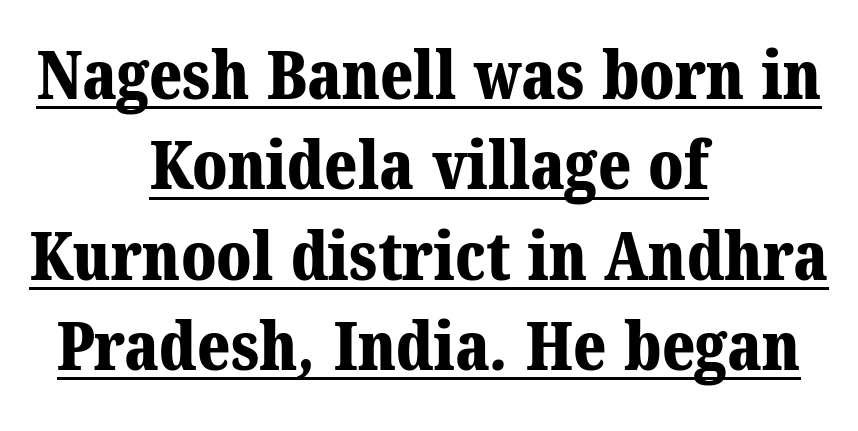
The image shows 67 px bold serif type; set centered, normal line spacing (1.35x), normal letter spacing, underlined; medium stroke contrast and a medium x-height.
